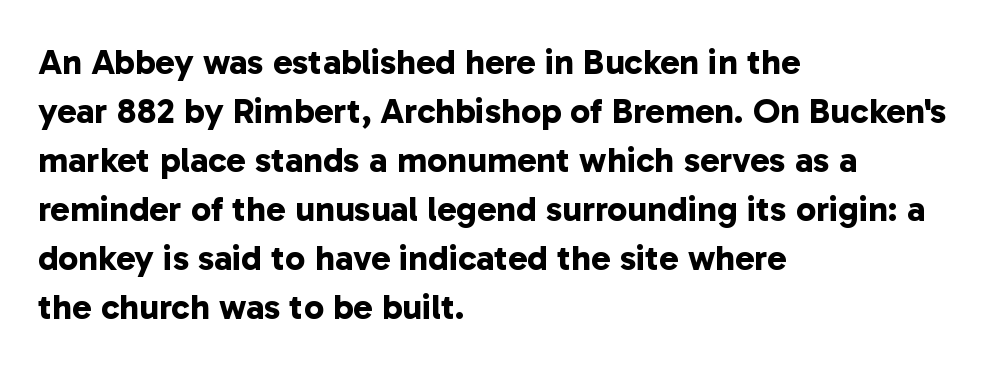
Q: Is the text bold? A: Yes.
Q: Is the typeface a serif or a sans-serif typeface? A: Sans-serif.
Q: Is the text underlined? A: No.
Q: How is the paragraph aligned? A: Left-aligned.
Q: Is the spacing between letters normal or unusually wide? A: Normal.
Q: Is the spacing between lines tight, normal or loose? A: Normal.
Q: Width (condensed, normal, or wide)? A: Normal.
Q: Stroke contrast? A: Low.
Q: x-height? A: Medium.
Q: Monospaced? A: No.
